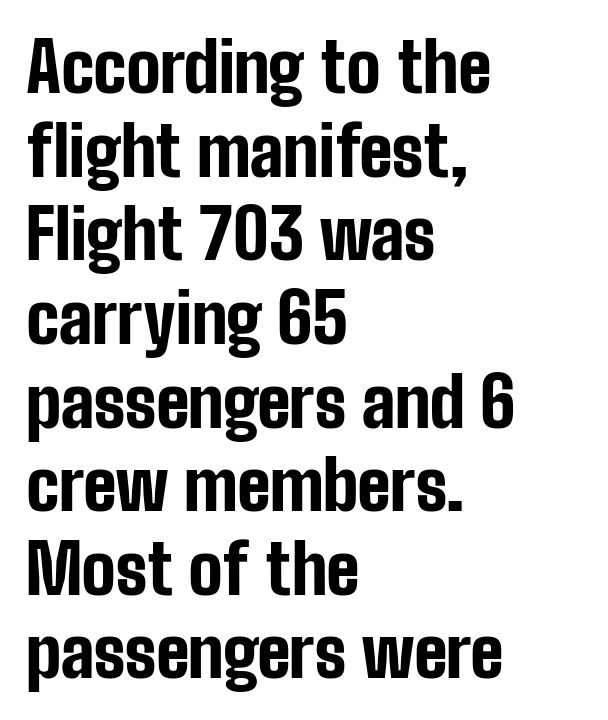
The image shows 68 px bold, condensed sans-serif type, upright; set left-aligned, line spacing 1.23x, normal letter spacing, not underlined; low stroke contrast and a medium x-height.
